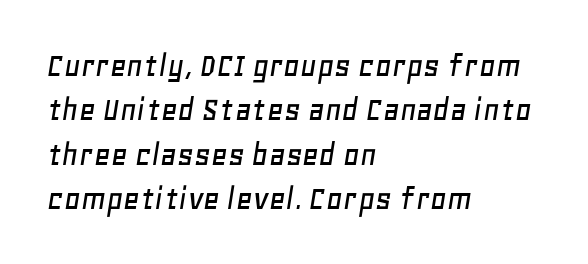
{"italic": "yes", "lean": "right", "slant_degrees": 11, "width": "normal", "stroke_contrast": "low", "x_height": "large", "monospaced": "no", "underline": "no", "align": "left", "line_spacing_ratio": 1.23, "letter_spacing": "normal", "letter_spacing_em": 0.0, "glyph_px": 36}
